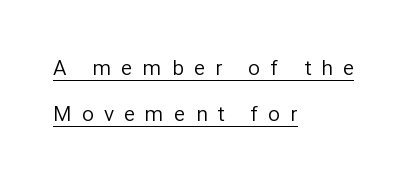
The image shows 21 px text type, upright; set left-aligned, loose line spacing (2.18x), unusually wide letter spacing (+0.49 em), underlined.
